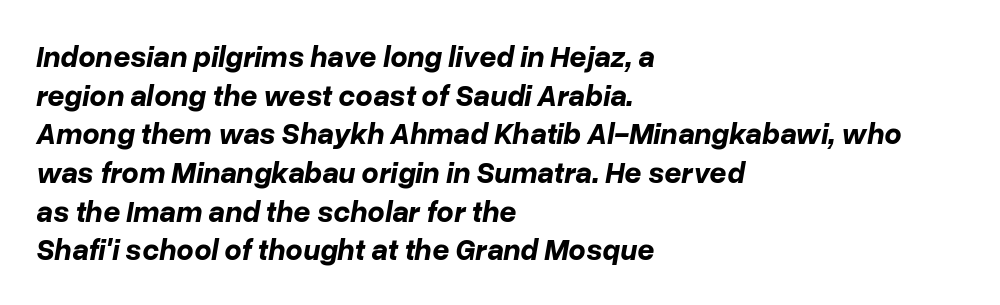
The sample has been set heavy, in full bold. The specimen omits any rule beneath the text block's lines. In CSS terms this would be text-align: left. Proportional: the letters do not fall into vertical columns.
